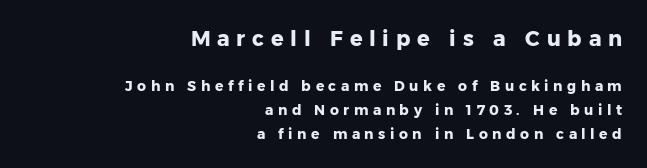
What weight is shown? A full bold with thick strokes. Look at the glyph heights: the upper group is clearly the bigger setting. If you measured baseline to baseline, you'd find a middling distance. A typesetter would call this heavily tracked-out type.
